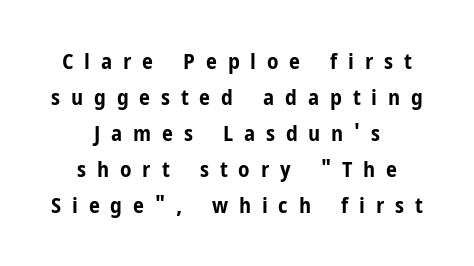
Rows of type keep a routine distance in the vertical direction. Just letters on the line, the space beneath them empty. Notice how the passage keeps no hard edge, just a central spine. This is roman type, the default non-slanted kind.
